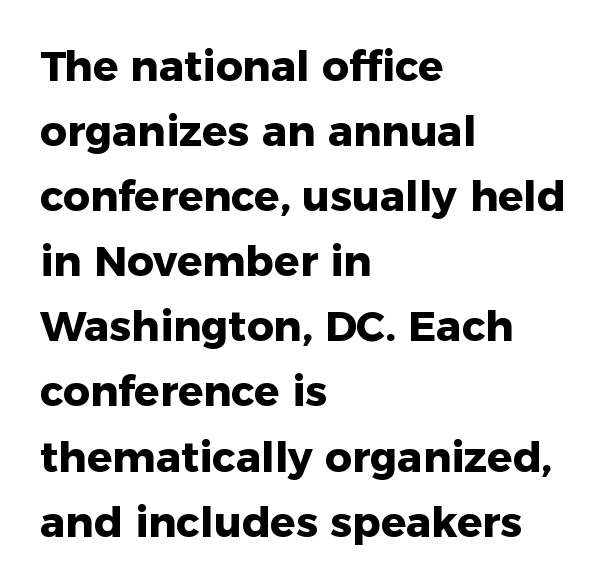
The image shows 42 px heavy sans-serif type, upright; set left-aligned, normal line spacing (1.55x), normal letter spacing, not underlined; low stroke contrast and a medium x-height.
